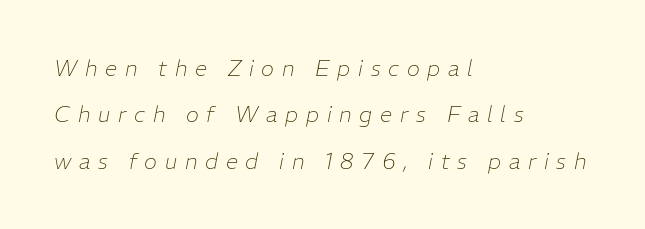
The image shows 22 px text type, italic (leaning right); set left-aligned, loose line spacing (2.11x), unusually wide letter spacing (+0.35 em), not underlined.
